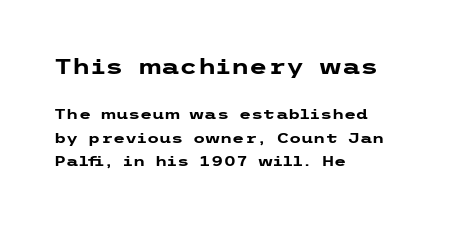
Q: Is the text bold? A: Yes.
Q: Is the text italic (slanted)? A: No, it is upright.
Q: Is the text underlined? A: No.
Q: How is the paragraph aligned? A: Left-aligned.
Q: Is the spacing between letters normal or unusually wide? A: Normal.
Q: Is the spacing between lines tight, normal or loose? A: Normal.
Q: Which block of text is set in a larger size, the first (top) or the second (bottom)? A: The first (top) one.
